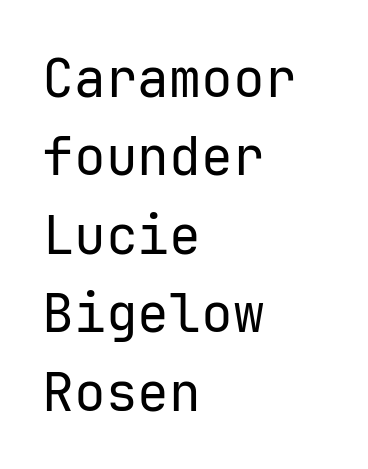
{"serif": "no", "italic": "no", "bold": "no", "weight": "regular", "width": "normal", "stroke_contrast": "low", "x_height": "medium", "underline": "no", "align": "left", "line_spacing": "normal", "line_spacing_ratio": 1.48, "letter_spacing": "normal", "letter_spacing_em": 0.0, "glyph_px": 53}
